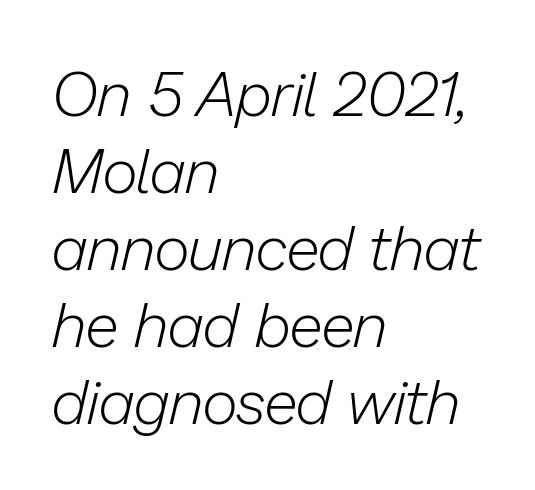
Q: Is the text bold? A: No.
Q: Is the text italic (slanted)? A: Yes, it leans right by about 13 degrees.
Q: Is the text underlined? A: No.
Q: How is the paragraph aligned? A: Left-aligned.
Q: Is the spacing between letters normal or unusually wide? A: Normal.
Q: Width (condensed, normal, or wide)? A: Normal.
Q: Stroke contrast? A: Low.
Q: x-height? A: Medium.
Q: Monospaced? A: No.
